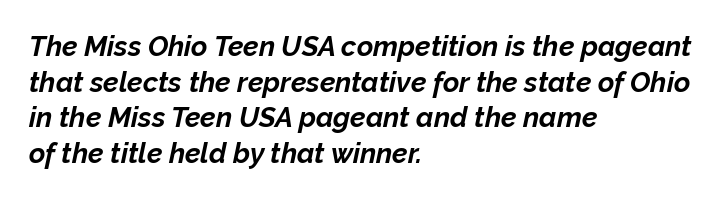
Proportional: the letters do not fall into vertical columns. The glyphs look as if they've been sheared to an angle. The leading is moderate, giving the passage an even texture. The baseline area is clear. Compared with a centered layout, this one pins lines to the left instead.
